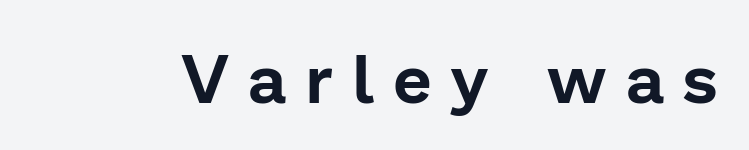
{"serif": "no", "italic": "no", "width": "normal", "stroke_contrast": "low", "x_height": "medium", "monospaced": "no", "underline": "no", "letter_spacing": "wide", "letter_spacing_em": 0.28, "glyph_px": 69}
